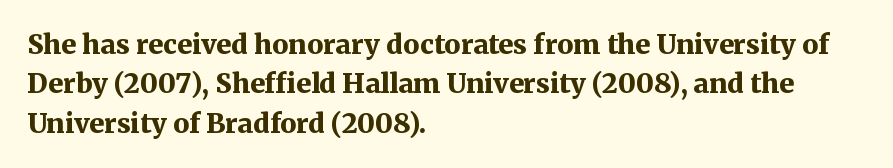
Q: Is the text bold? A: Yes.
Q: Is the text italic (slanted)? A: No, it is upright.
Q: Is the text underlined? A: No.
Q: How is the paragraph aligned? A: Left-aligned.
Q: Is the spacing between letters normal or unusually wide? A: Normal.
Q: Is the spacing between lines tight, normal or loose? A: Normal.
